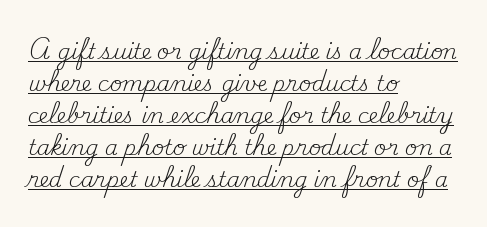
Q: Is the text bold? A: No.
Q: Is the text italic (slanted)? A: Yes.
Q: Is the text underlined? A: Yes.
Q: How is the paragraph aligned? A: Left-aligned.
Q: Is the spacing between letters normal or unusually wide? A: Normal.
Q: Is the spacing between lines tight, normal or loose? A: Normal.
